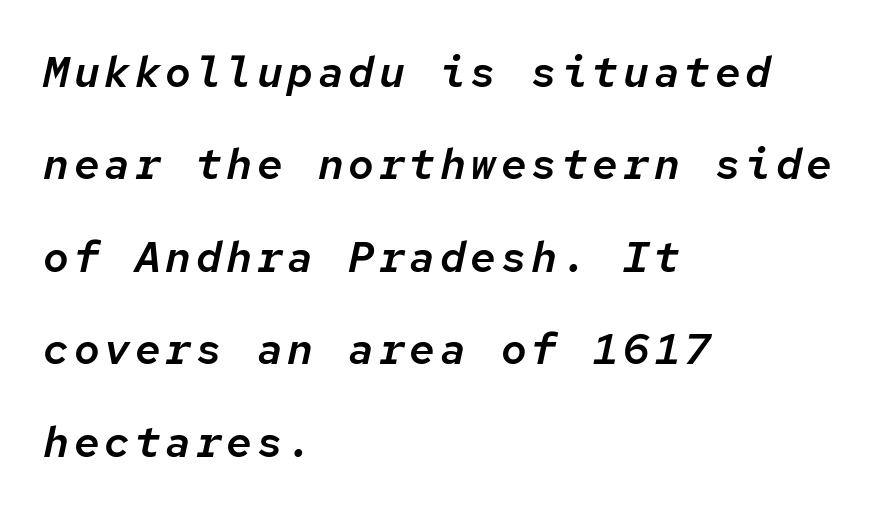
The face used here is monospaced, like something from a code editor. Nobody drew a line under any word here. Does the lettering tilt? It does — this is italic. Which margin do the lines hug? The left one — the right edge is uneven. The vertical gap from one line to the next is large.
